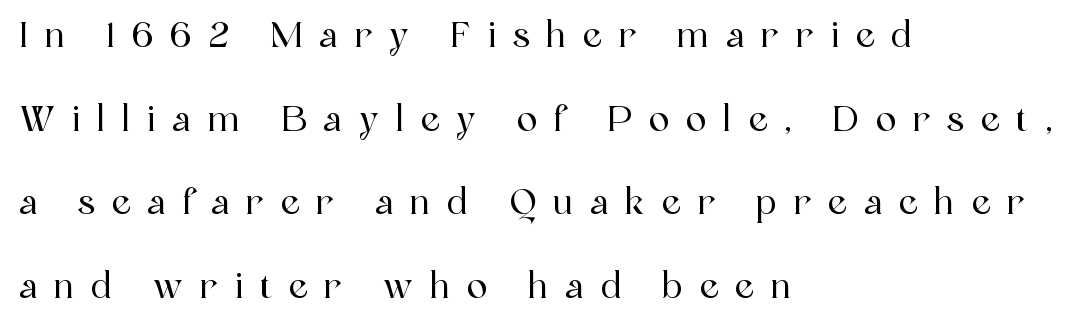
{"serif": "yes", "italic": "no", "width": "normal", "x_height": "medium", "monospaced": "no", "underline": "no", "align": "left", "line_spacing": "loose", "line_spacing_ratio": 2.46, "letter_spacing": "wide", "letter_spacing_em": 0.49, "glyph_px": 34}
